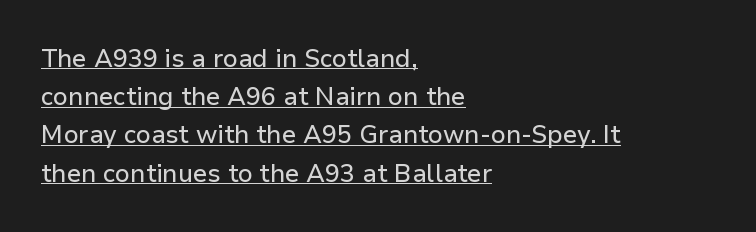
Reading down the column, the eye jumps a familiar distance to each next line. Is the block centered? No — it sits flush against the left margin. Short note: letters normally spaced. Vertical strokes here are truly vertical. The glyphs are accompanied by a horizontal stroke just below them.
